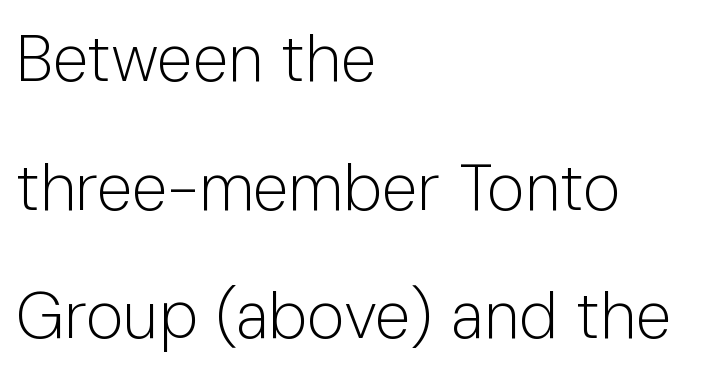
Q: Is the text bold? A: No.
Q: Is the text italic (slanted)? A: No, it is upright.
Q: Is the typeface a serif or a sans-serif typeface? A: Sans-serif.
Q: Is the text underlined? A: No.
Q: How is the paragraph aligned? A: Left-aligned.
Q: Is the spacing between letters normal or unusually wide? A: Normal.
Q: Is the spacing between lines tight, normal or loose? A: Loose.
Q: Width (condensed, normal, or wide)? A: Normal.
Q: Stroke contrast? A: Low.
Q: x-height? A: Medium.
Q: Monospaced? A: No.
